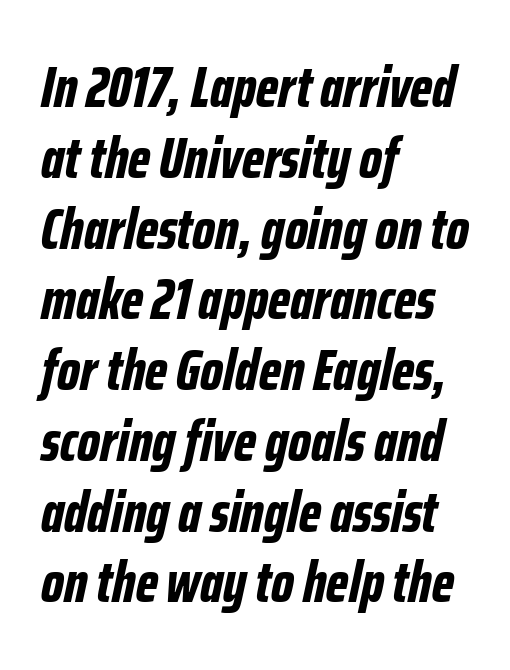
Q: Is the text bold? A: Yes.
Q: Is the text italic (slanted)? A: Yes, it leans right by about 12 degrees.
Q: Is the text underlined? A: No.
Q: How is the paragraph aligned? A: Left-aligned.
Q: Is the spacing between letters normal or unusually wide? A: Normal.
Q: Width (condensed, normal, or wide)? A: Condensed.
Q: Stroke contrast? A: Low.
Q: x-height? A: Medium.
Q: Monospaced? A: No.
